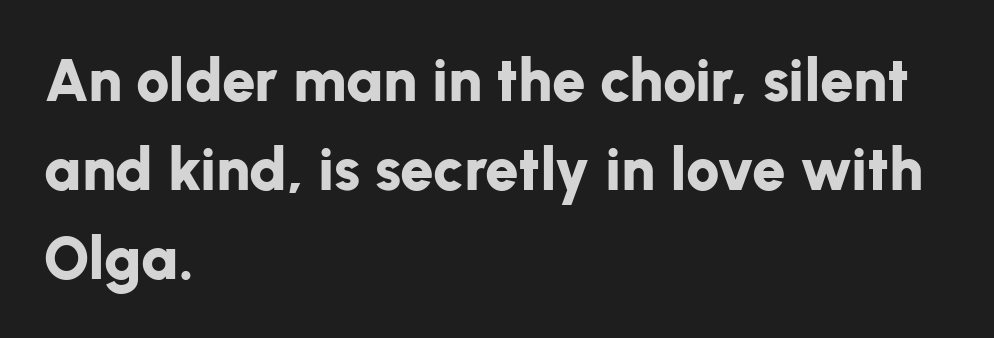
How are the letters spaced? Ordinarily, with no added tracking. Check the space under the baseline: it is left empty. I'd call this a sans setting — the letters go barefoot. Character widths vary here, with narrow letters taking less room than wide ones. Heavy, bold letterforms.
